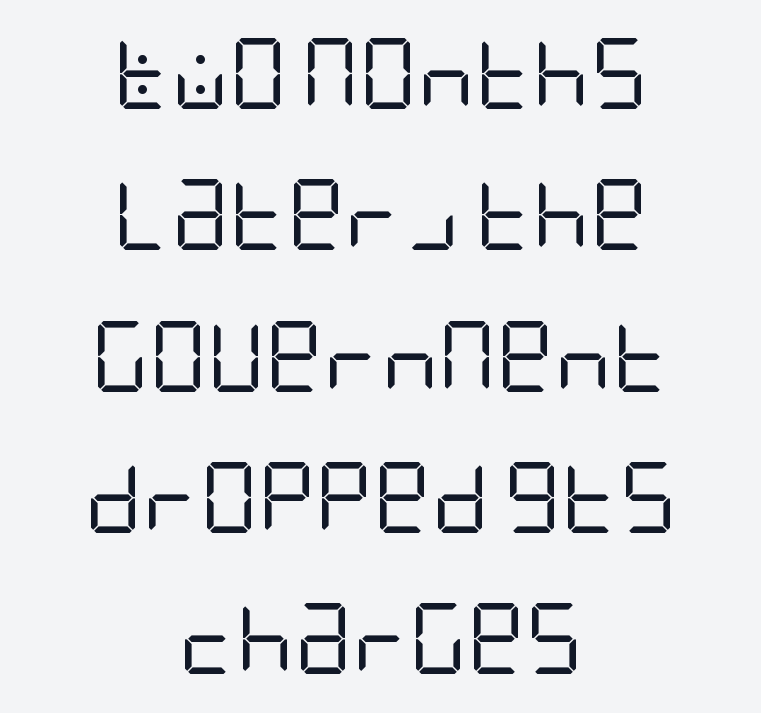
Alignment: centered. Letter spacing: default. Clear beneath every line of the passage. Weight class: somewhere from thin through regular. Italic: no, the glyphs are upright roman.
